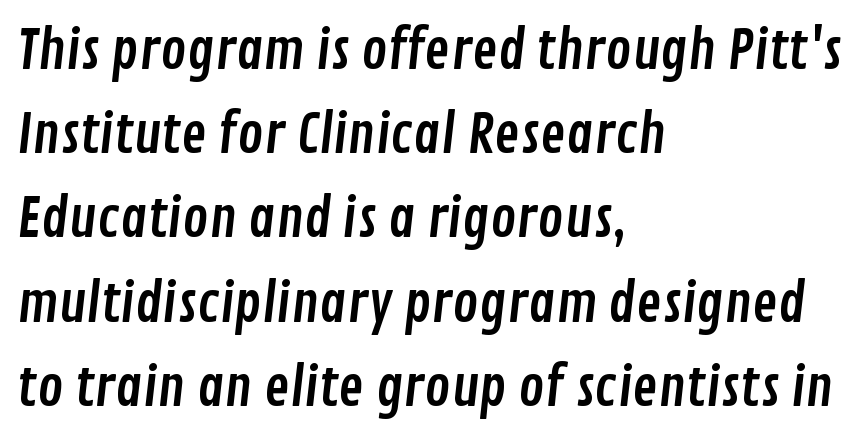
Short and long lines alike share a common starting point at left. The rendering uses natural spacing where letterforms have individual widths. The passage shown stacks its lines at a standard gap. Descender tails drop into unmarked territory.
